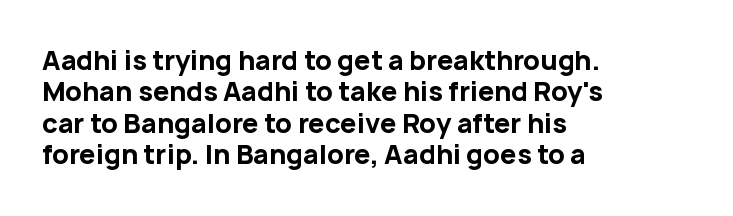
{"italic": "no", "bold": "yes", "underline": "no", "align": "left", "line_spacing_ratio": 1.21, "letter_spacing": "normal", "letter_spacing_em": 0.0, "glyph_px": 26}
